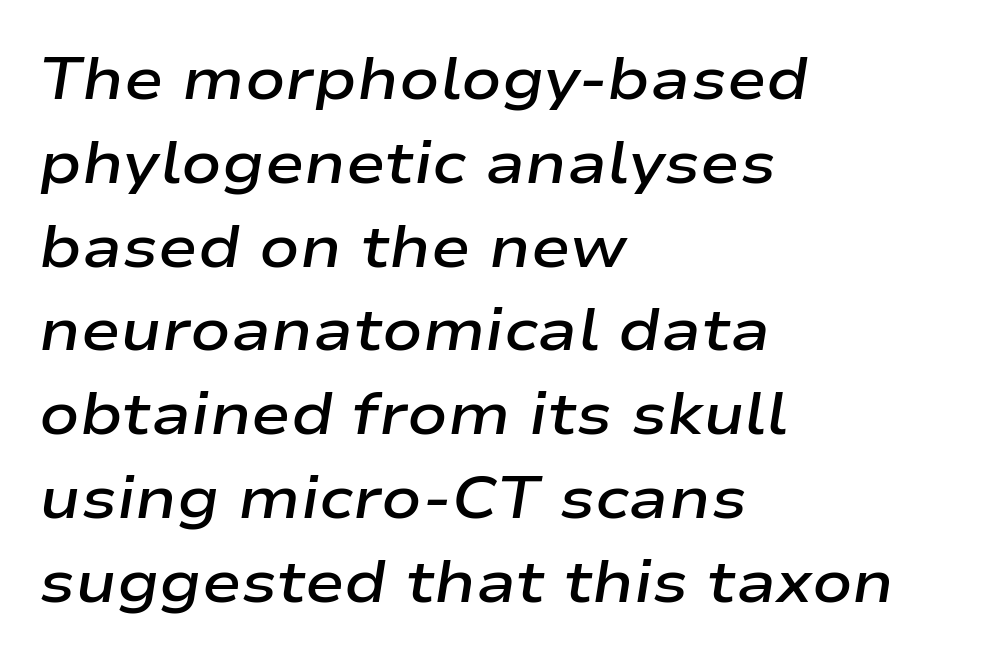
Caption: multi-line text, flush left, ragged right. The foot of each line stays bare and open. Summary of weight: moderately heavy, a semibold. Leading matches the norm, producing a regular column. This sample uses an oblique cut, with every glyph tilted off the vertical. You could not count columns in this text — the font is proportionally spaced.
